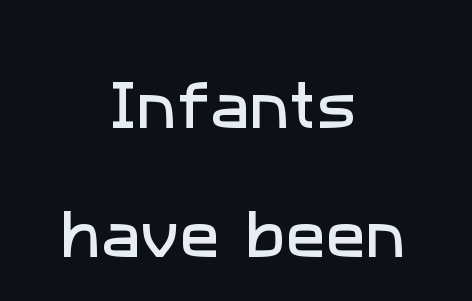
The image shows 53 px sans-serif type; set centered, loose line spacing (2.44x), normal letter spacing, not underlined; low stroke contrast and a medium x-height.
